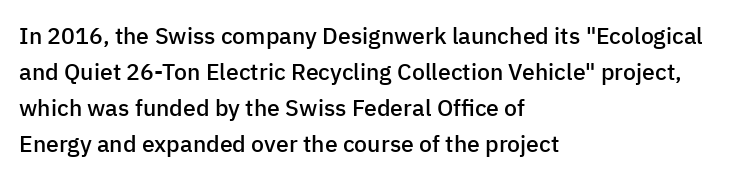
The image shows 23 px text type, upright; set left-aligned, normal line spacing (1.56x), normal letter spacing, not underlined.
